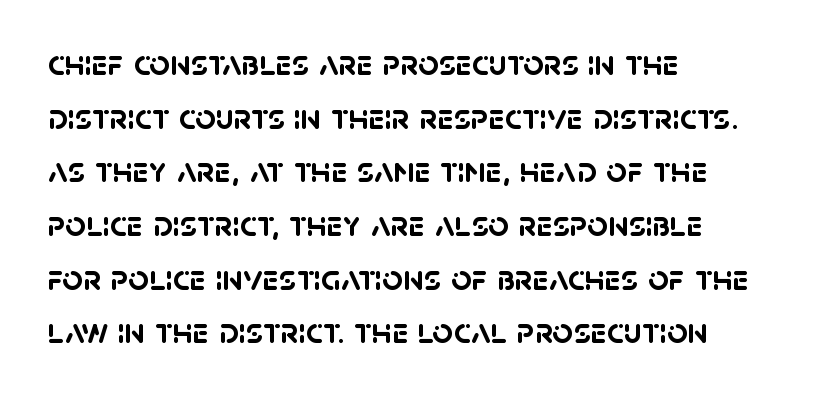
Q: Is the text bold? A: Yes.
Q: Is the typeface a serif or a sans-serif typeface? A: Sans-serif.
Q: Is the text underlined? A: No.
Q: How is the paragraph aligned? A: Left-aligned.
Q: Is the spacing between letters normal or unusually wide? A: Normal.
Q: Is the spacing between lines tight, normal or loose? A: Normal.
Q: Width (condensed, normal, or wide)? A: Normal.
Q: Stroke contrast? A: Low.
Q: x-height? A: Large.
Q: Monospaced? A: No.
